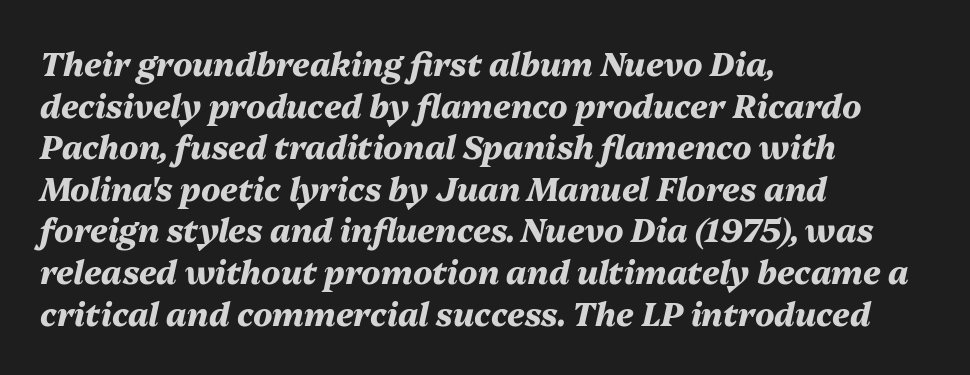
{"italic": "yes", "lean": "right", "slant_degrees": 13, "bold": "yes", "weight": "heavy", "width": "normal", "stroke_contrast": "medium", "x_height": "medium", "monospaced": "no", "underline": "no", "align": "left", "line_spacing": "normal", "line_spacing_ratio": 1.3, "letter_spacing": "normal", "letter_spacing_em": 0.0, "glyph_px": 32}
